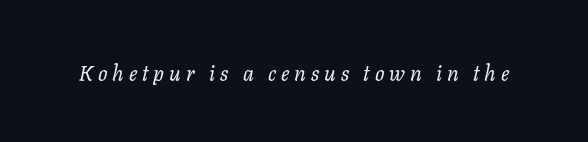
Observe the lean: these are italic letterforms. The passage shown has open, widely tracked lettering throughout. The gap between lines stays unmarked. This is not heavy type; no bold has been used.
